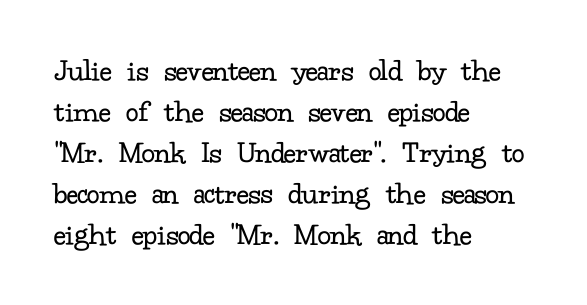
Q: Is the text bold? A: No.
Q: Is the text italic (slanted)? A: No, it is upright.
Q: Is the typeface a serif or a sans-serif typeface? A: Serif.
Q: Is the text underlined? A: No.
Q: How is the paragraph aligned? A: Left-aligned.
Q: Is the spacing between letters normal or unusually wide? A: Normal.
Q: Is the spacing between lines tight, normal or loose? A: Normal.
Q: Width (condensed, normal, or wide)? A: Normal.
Q: Stroke contrast? A: Low.
Q: x-height? A: Small.
Q: Monospaced? A: No.
